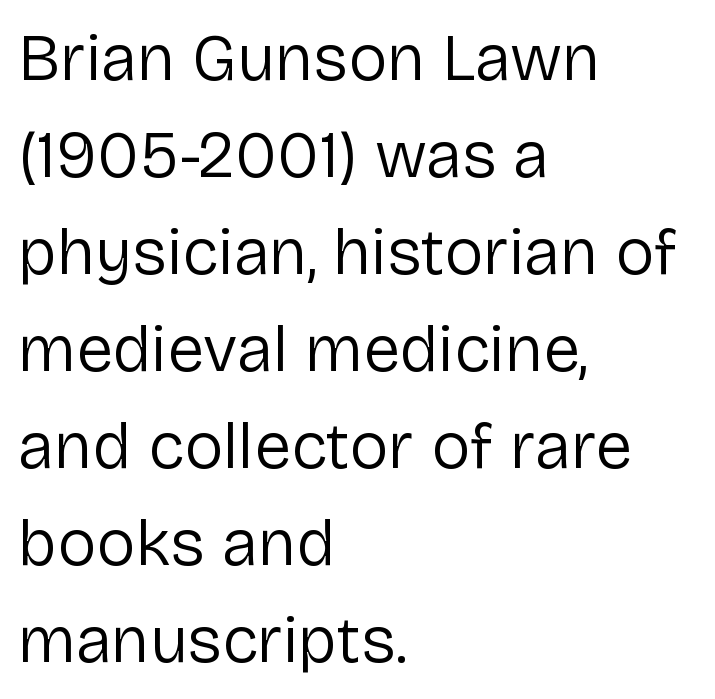
{"serif": "no", "italic": "no", "bold": "no", "weight": "regular", "width": "normal", "stroke_contrast": "low", "x_height": "medium", "monospaced": "no", "underline": "no", "align": "left", "line_spacing": "normal", "line_spacing_ratio": 1.47, "letter_spacing": "normal", "letter_spacing_em": 0.0, "glyph_px": 66}
